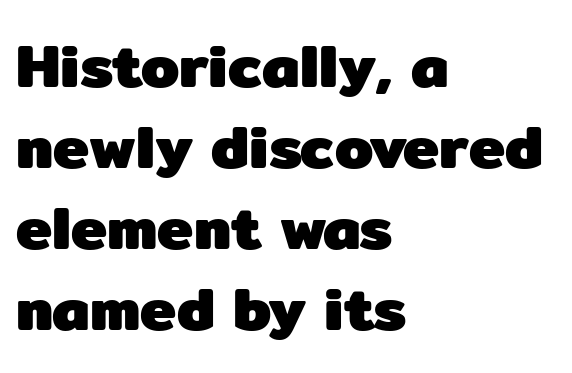
The image shows 61 px heavy sans-serif type, upright; set left-aligned, normal line spacing (1.33x), normal letter spacing, not underlined; low stroke contrast and a medium x-height.
